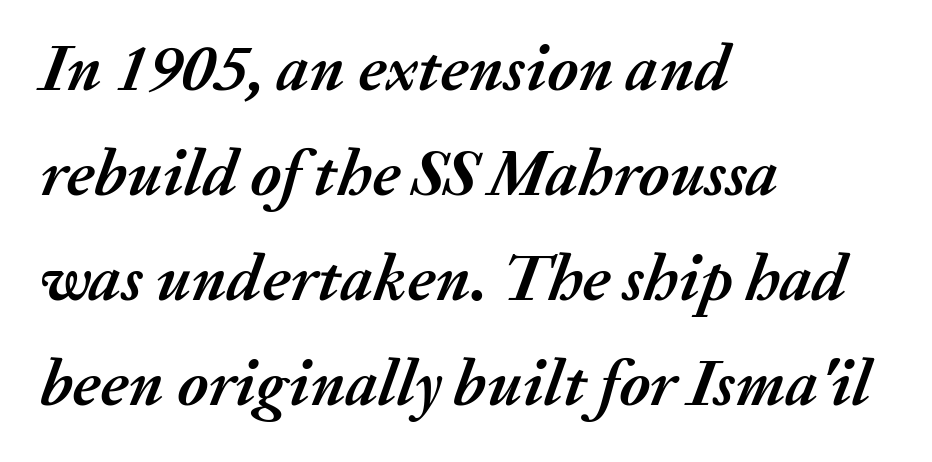
{"italic": "yes", "lean": "right", "slant_degrees": 20, "bold": "yes", "weight": "semibold", "width": "normal", "stroke_contrast": "medium", "x_height": "medium", "monospaced": "no", "underline": "no", "align": "left", "line_spacing": "normal", "line_spacing_ratio": 1.59, "letter_spacing": "normal", "letter_spacing_em": 0.0, "glyph_px": 66}
